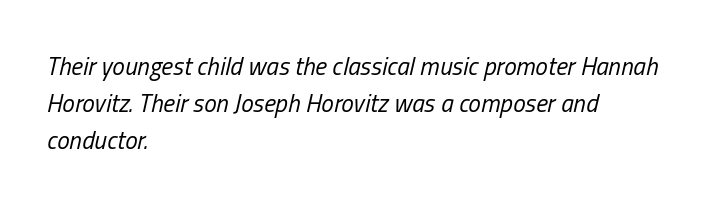
The image shows 25 px text type, italic (leaning right); set left-aligned, normal line spacing (1.49x), normal letter spacing, not underlined.
